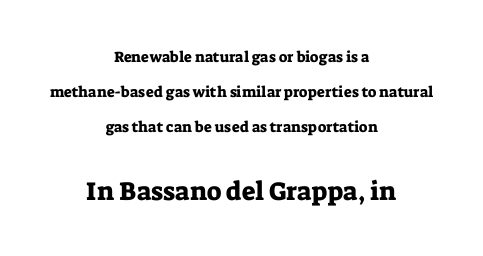
The image shows 26 px text type, upright; set centered, loose line spacing (2.35x), normal letter spacing, not underlined; the second (bottom) block is 1.73x larger.
